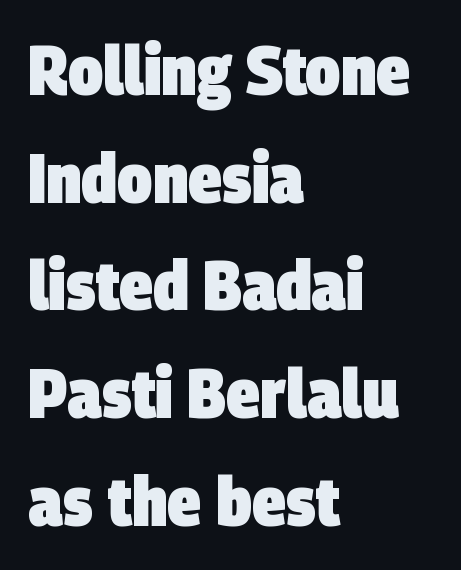
The image shows 69 px heavy, condensed sans-serif type; set left-aligned, normal line spacing (1.56x), normal letter spacing, not underlined; low stroke contrast and a large x-height.
